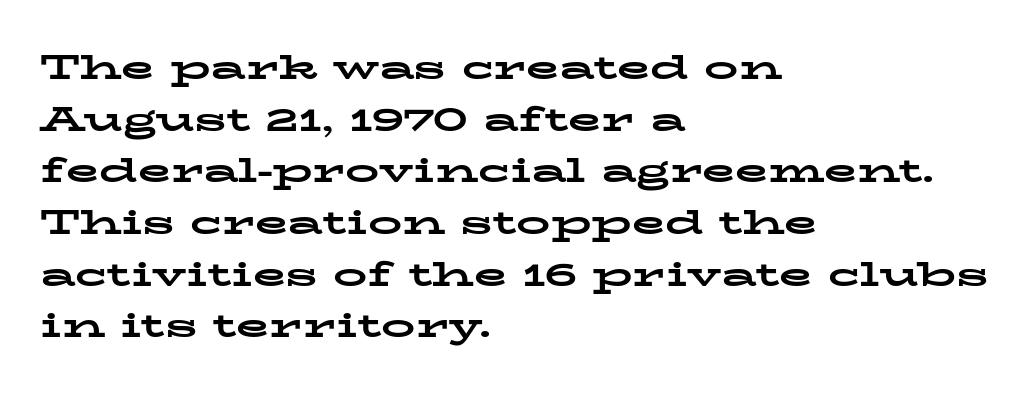
The image shows 34 px bold, wide serif type, upright; set left-aligned, normal line spacing (1.52x), normal letter spacing, not underlined; low stroke contrast and a medium x-height.
